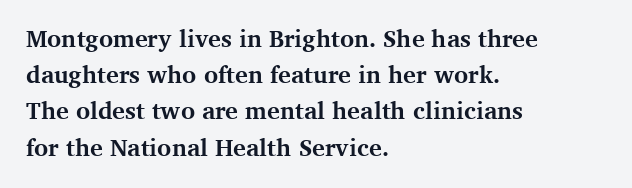
The vertical gap from one line to the next is medium. In terms of posture, this sample is upright. Look at the stroke-to-counter ratio: heavy, a bold. Clear beneath every line of the passage. Casual observation: everything's shoved over to the left. You could call the tracking neutral — neither tight nor loose.
